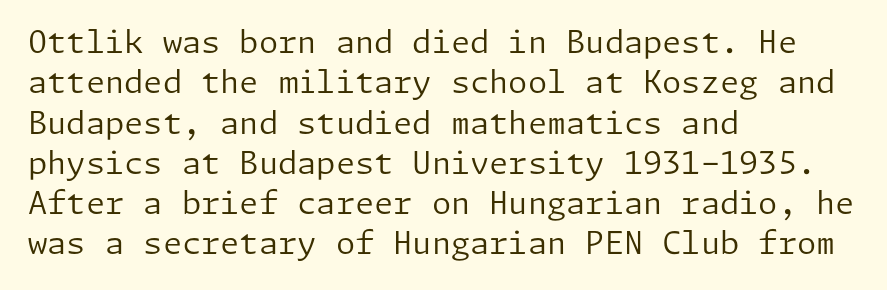
{"serif": "no", "italic": "no", "bold": "no", "weight": "regular", "width": "normal", "stroke_contrast": "low", "x_height": "medium", "underline": "no", "align": "left", "line_spacing": "normal", "line_spacing_ratio": 1.3, "letter_spacing": "normal", "letter_spacing_em": 0.0, "glyph_px": 31}
